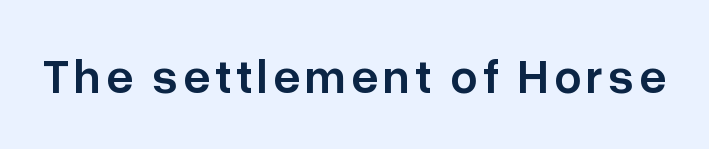
Q: Is the text bold? A: Semi-bold.
Q: Is the text italic (slanted)? A: No, it is upright.
Q: Is the typeface a serif or a sans-serif typeface? A: Sans-serif.
Q: Is the text underlined? A: No.
Q: Width (condensed, normal, or wide)? A: Normal.
Q: Stroke contrast? A: Low.
Q: x-height? A: Medium.
Q: Monospaced? A: No.
